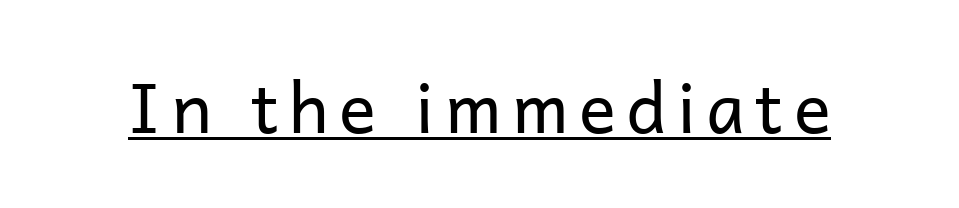
Summary of weight: not heavy and not bold. This sample has the flowing, uneven cadence of proportional lettering. What kind of face is this? One without serifs — a sans. Every character sits straight up, as roman type does. Decoration check: the copy is underlined.
